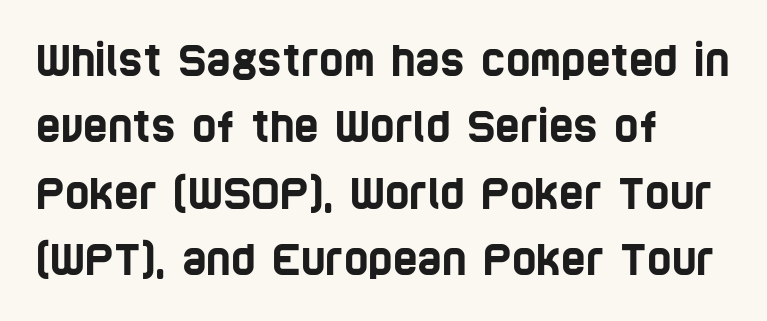
The image shows 42 px condensed sans-serif type; set left-aligned, normal line spacing (1.58x), normal letter spacing, not underlined; low stroke contrast and a large x-height.
